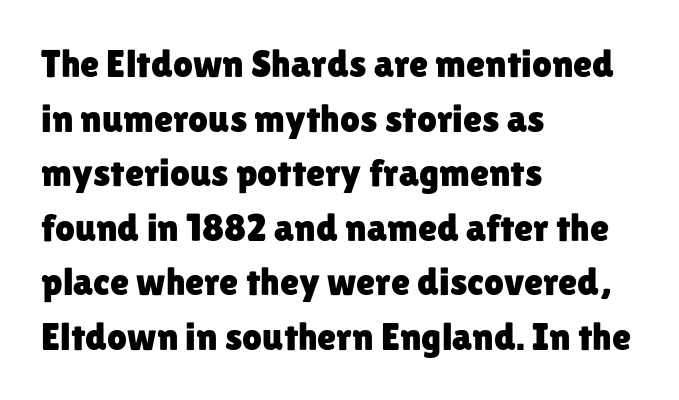
Q: Is the text italic (slanted)? A: No, it is upright.
Q: Is the typeface a serif or a sans-serif typeface? A: Sans-serif.
Q: Is the text underlined? A: No.
Q: How is the paragraph aligned? A: Left-aligned.
Q: Is the spacing between letters normal or unusually wide? A: Normal.
Q: Is the spacing between lines tight, normal or loose? A: Normal.
Q: Width (condensed, normal, or wide)? A: Normal.
Q: Stroke contrast? A: Low.
Q: x-height? A: Medium.
Q: Monospaced? A: No.
